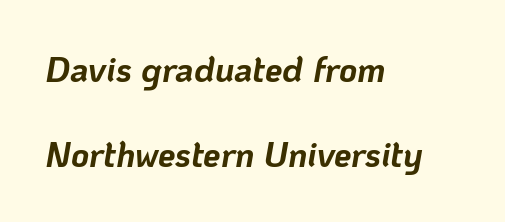
Q: Is the text bold? A: Yes.
Q: Is the text italic (slanted)? A: Yes, it leans right by about 10 degrees.
Q: Is the text underlined? A: No.
Q: How is the paragraph aligned? A: Left-aligned.
Q: Is the spacing between letters normal or unusually wide? A: Normal.
Q: Is the spacing between lines tight, normal or loose? A: Loose.
Q: Width (condensed, normal, or wide)? A: Normal.
Q: Stroke contrast? A: Low.
Q: x-height? A: Medium.
Q: Monospaced? A: No.
